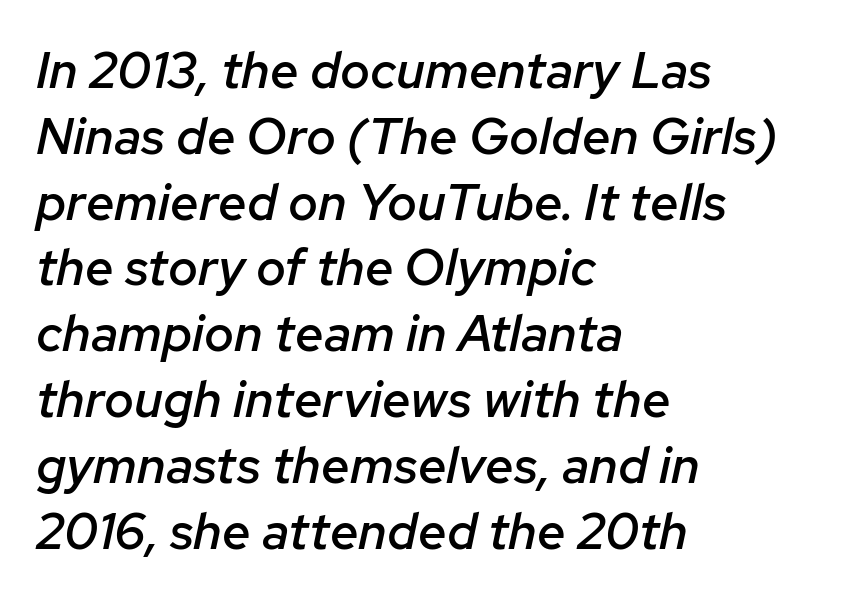
{"italic": "yes", "lean": "right", "slant_degrees": 12, "bold": "semi", "weight": "semibold", "width": "normal", "stroke_contrast": "low", "x_height": "medium", "monospaced": "no", "underline": "no", "align": "left", "line_spacing": "normal", "line_spacing_ratio": 1.29, "letter_spacing": "normal", "letter_spacing_em": 0.0, "glyph_px": 51}
